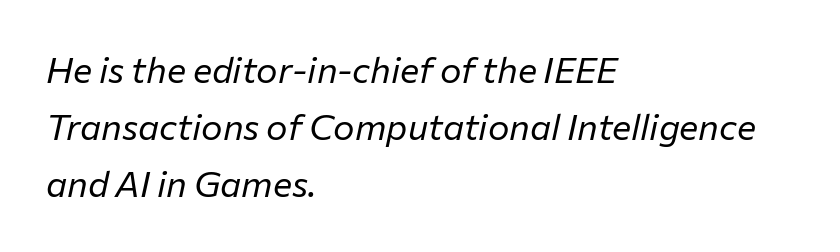
{"italic": "yes", "lean": "right", "slant_degrees": 12, "bold": "no", "weight": "regular", "width": "normal", "stroke_contrast": "low", "x_height": "medium", "monospaced": "no", "underline": "no", "align": "left", "line_spacing": "normal", "line_spacing_ratio": 1.59, "letter_spacing": "normal", "letter_spacing_em": 0.0, "glyph_px": 36}
